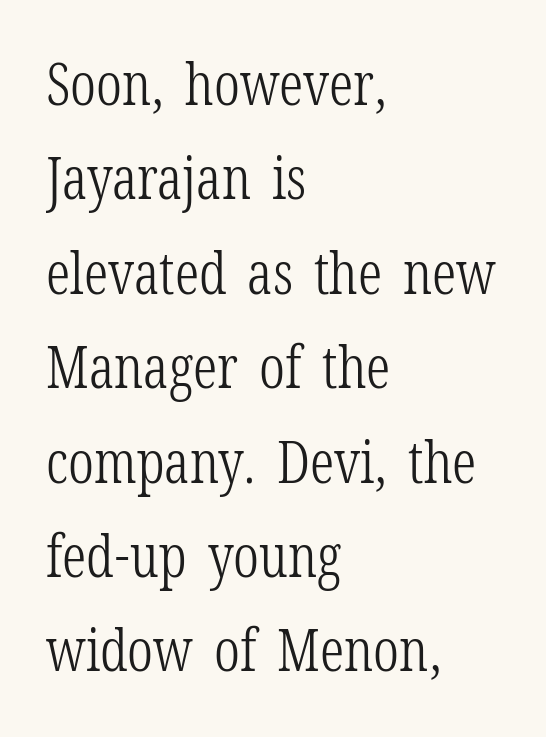
Q: Is the text bold? A: No.
Q: Is the text italic (slanted)? A: No, it is upright.
Q: Is the typeface a serif or a sans-serif typeface? A: Serif.
Q: Is the text underlined? A: No.
Q: How is the paragraph aligned? A: Left-aligned.
Q: Is the spacing between letters normal or unusually wide? A: Normal.
Q: Is the spacing between lines tight, normal or loose? A: Normal.
Q: Width (condensed, normal, or wide)? A: Condensed.
Q: Stroke contrast? A: Low.
Q: x-height? A: Medium.
Q: Monospaced? A: No.
